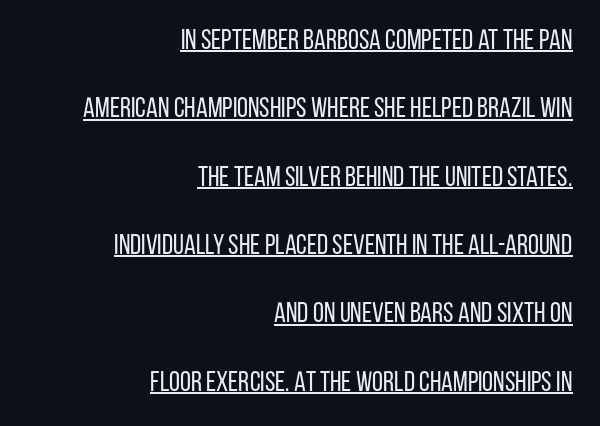
The image shows 28 px regular-weight, condensed sans-serif type, upright; set right-aligned, loose line spacing (2.44x), normal letter spacing, underlined; low stroke contrast and a large x-height.
